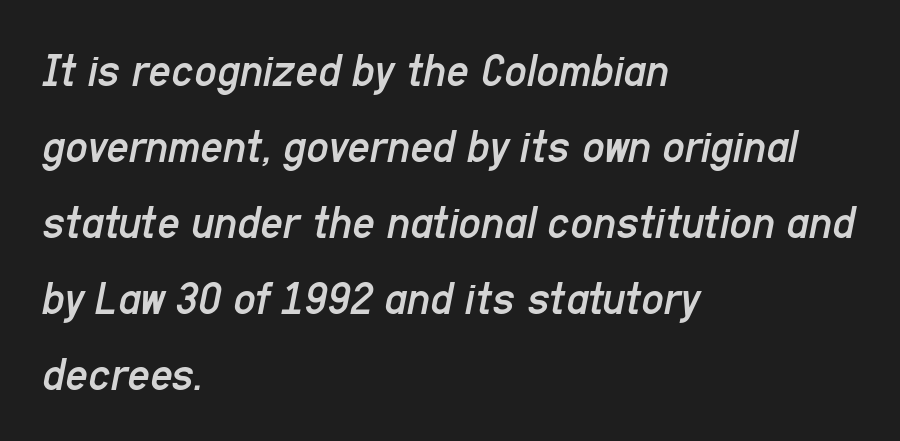
The glyphs are unaccompanied by any horizontal stroke below them. Compared with a centered layout, this one pins lines to the left instead. The axis of the letterforms is tilted away from vertical. Is this a fixed-width face? No — the glyphs have proportional, varying widths. Compared with a typical body face, this is equally light or lighter still.
